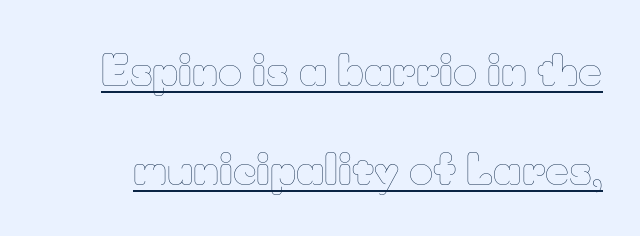
Q: Is the text bold? A: No.
Q: Is the text italic (slanted)? A: No, it is upright.
Q: Is the text underlined? A: Yes.
Q: Is the spacing between letters normal or unusually wide? A: Normal.
Q: Is the spacing between lines tight, normal or loose? A: Loose.
Q: Width (condensed, normal, or wide)? A: Normal.
Q: Stroke contrast? A: Low.
Q: x-height? A: Small.
Q: Monospaced? A: No.
